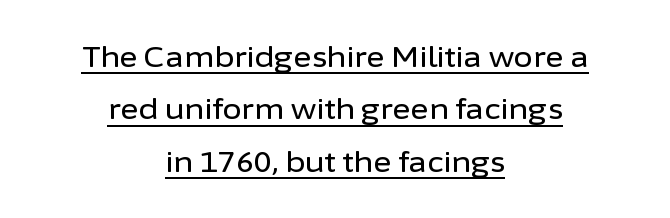
The image shows 28 px sans-serif type, upright; set centered, line spacing 1.87x, normal letter spacing, underlined; low stroke contrast and a medium x-height.
